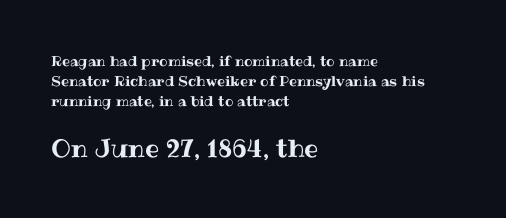
{"italic": "no", "underline": "no", "align": "left", "line_spacing": "normal", "line_spacing_ratio": 1.43, "letter_spacing": "normal", "letter_spacing_em": 0.0, "larger_block": "second", "size_ratio": 1.79, "glyph_px": 25}
